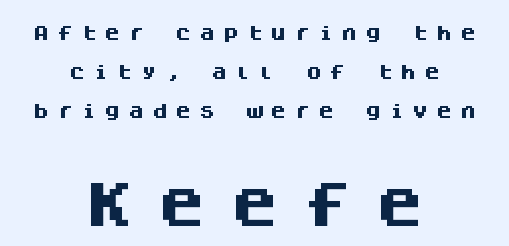
{"serif": "no", "italic": "no", "bold": "yes", "weight": "heavy", "width": "normal", "stroke_contrast": "medium", "x_height": "large", "monospaced": "yes", "underline": "no", "align": "center", "line_spacing": "loose", "line_spacing_ratio": 2.45, "letter_spacing": "wide", "letter_spacing_em": 0.48, "larger_block": "second", "size_ratio": 3.06, "glyph_px": 49}
